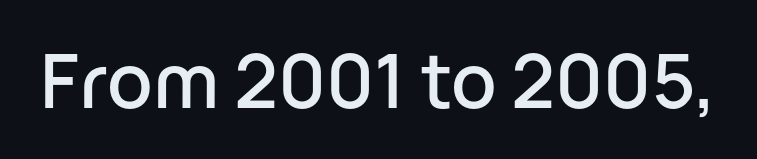
Q: Is the text italic (slanted)? A: No, it is upright.
Q: Is the typeface a serif or a sans-serif typeface? A: Sans-serif.
Q: Is the text underlined? A: No.
Q: Is the spacing between letters normal or unusually wide? A: Normal.
Q: Width (condensed, normal, or wide)? A: Normal.
Q: Stroke contrast? A: Low.
Q: x-height? A: Medium.
Q: Monospaced? A: No.
